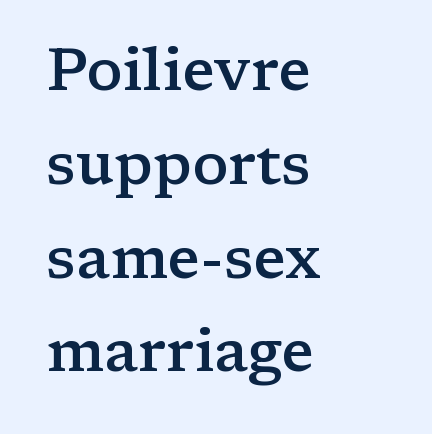
How heavy is the stroke? Medium-heavy — a semibold, shy of bold. The tracking reads as untouched default to a designer's eye. Designer's note — italics off, roman on. Horizontal bands of white between lines are of average thickness. The zone under the glyphs is completely vacant. These lines stack with their left ends in a neat column.
